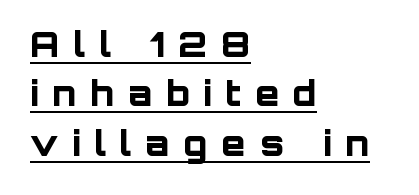
Q: Is the text bold? A: Yes.
Q: Is the text italic (slanted)? A: No, it is upright.
Q: Is the typeface a serif or a sans-serif typeface? A: Sans-serif.
Q: Is the text underlined? A: Yes.
Q: How is the paragraph aligned? A: Left-aligned.
Q: Is the spacing between letters normal or unusually wide? A: Unusually wide.
Q: Is the spacing between lines tight, normal or loose? A: Normal.
Q: Width (condensed, normal, or wide)? A: Normal.
Q: Stroke contrast? A: Low.
Q: x-height? A: Large.
Q: Monospaced? A: No.
